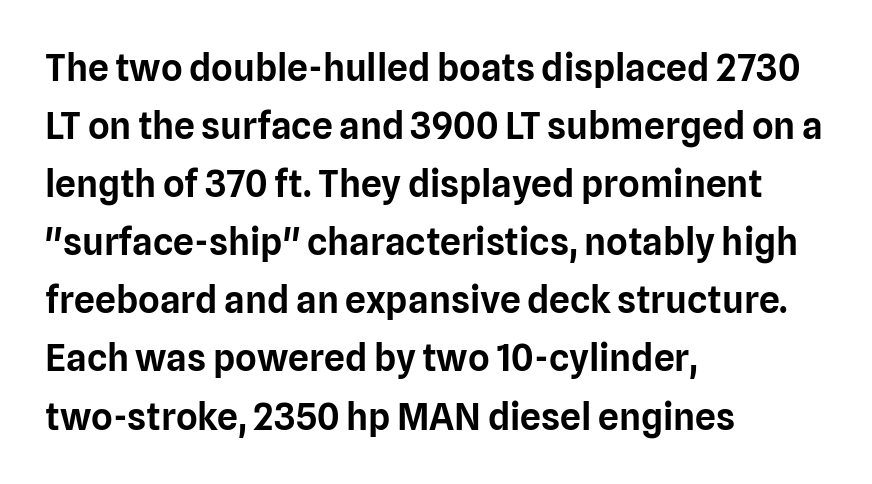
{"serif": "no", "italic": "no", "width": "normal", "stroke_contrast": "low", "x_height": "medium", "monospaced": "no", "underline": "no", "align": "left", "line_spacing": "normal", "line_spacing_ratio": 1.57, "letter_spacing": "normal", "letter_spacing_em": 0.0, "glyph_px": 37}
